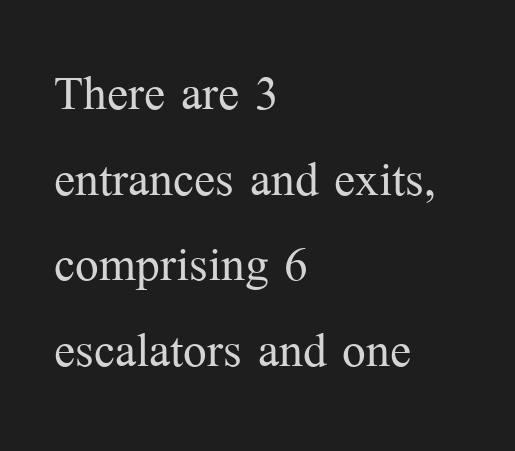
The image shows 63 px light serif type, upright; set left-aligned, normal line spacing (1.36x), normal letter spacing, not underlined; medium stroke contrast and a medium x-height.
